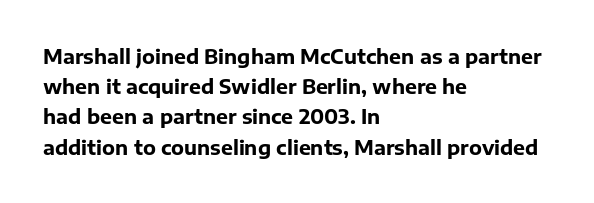
{"italic": "no", "bold": "yes", "underline": "no", "align": "left", "line_spacing": "normal", "line_spacing_ratio": 1.51, "letter_spacing": "normal", "letter_spacing_em": 0.0, "glyph_px": 20}
